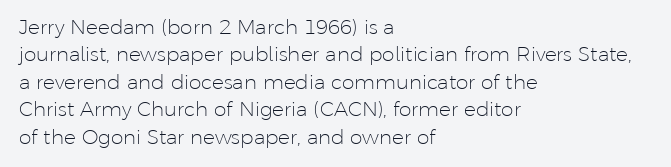
Q: Is the text bold? A: No.
Q: Is the text italic (slanted)? A: No, it is upright.
Q: Is the text underlined? A: No.
Q: How is the paragraph aligned? A: Left-aligned.
Q: Is the spacing between letters normal or unusually wide? A: Normal.
Q: Is the spacing between lines tight, normal or loose? A: Normal.
